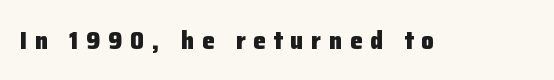
The image shows 25 px bold type, upright; set unusually wide letter spacing (+0.31 em), not underlined.
